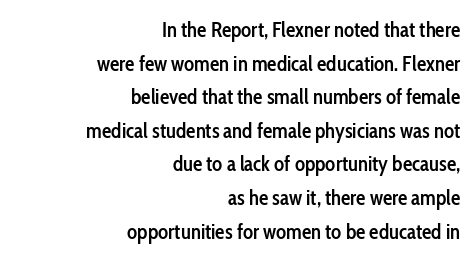
Q: Is the text bold? A: Semi-bold.
Q: Is the text italic (slanted)? A: No, it is upright.
Q: Is the text underlined? A: No.
Q: How is the paragraph aligned? A: Right-aligned.
Q: Is the spacing between letters normal or unusually wide? A: Normal.
Q: Is the spacing between lines tight, normal or loose? A: Normal.
